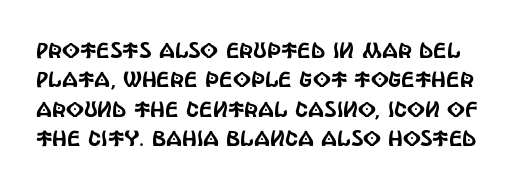
Q: Is the text italic (slanted)? A: No, it is upright.
Q: Is the text underlined? A: No.
Q: Is the spacing between letters normal or unusually wide? A: Normal.
Q: Is the spacing between lines tight, normal or loose? A: Normal.
